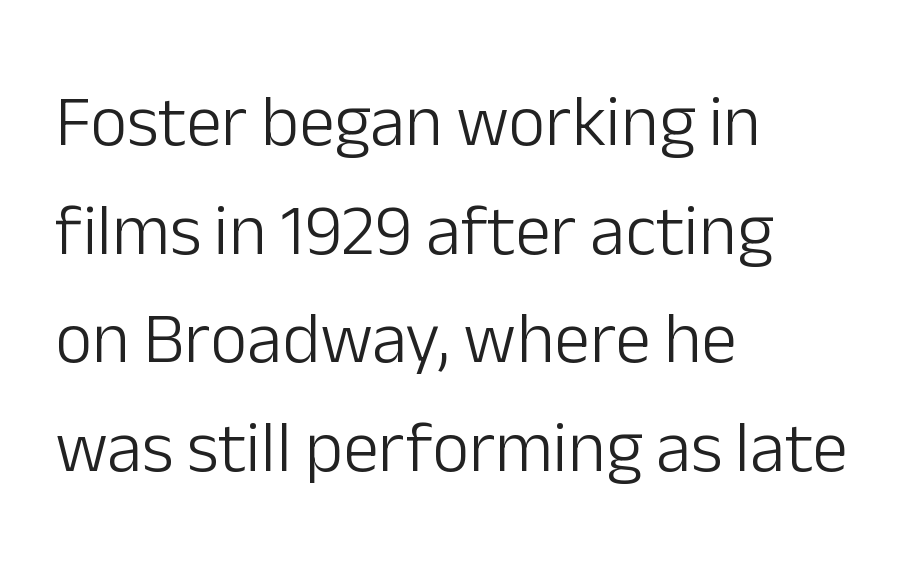
{"serif": "no", "italic": "no", "bold": "no", "weight": "light", "width": "normal", "stroke_contrast": "low", "x_height": "medium", "monospaced": "no", "underline": "no", "align": "left", "line_spacing": "normal", "line_spacing_ratio": 1.51, "letter_spacing": "normal", "letter_spacing_em": 0.0, "glyph_px": 72}
